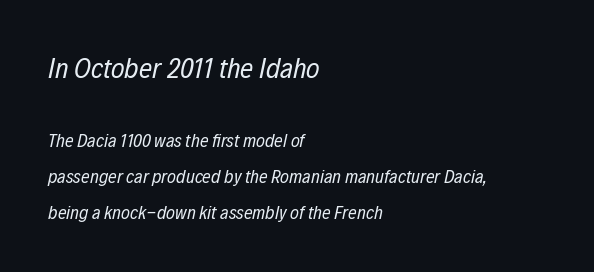
Q: Is the text bold? A: No.
Q: Is the text italic (slanted)? A: Yes, it leans right by about 12 degrees.
Q: Is the text underlined? A: No.
Q: How is the paragraph aligned? A: Left-aligned.
Q: Is the spacing between letters normal or unusually wide? A: Normal.
Q: Is the spacing between lines tight, normal or loose? A: Loose.
Q: Which block of text is set in a larger size, the first (top) or the second (bottom)? A: The first (top) one.
Q: Width (condensed, normal, or wide)? A: Condensed.
Q: Stroke contrast? A: Low.
Q: x-height? A: Medium.
Q: Monospaced? A: No.
